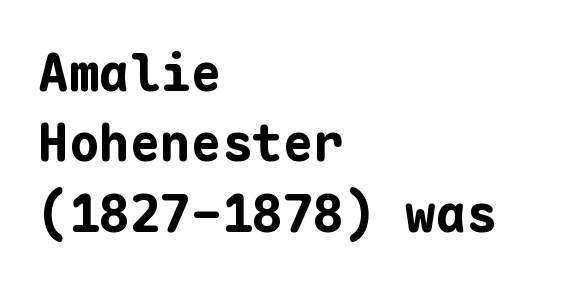
Interline gaps are of average width in this sample. Where is the straight margin? On the left. Compared with an ordinary text face, these strokes are far heavier — a full bold. Do the characters align in a grid? Yes, the font is monospaced.
